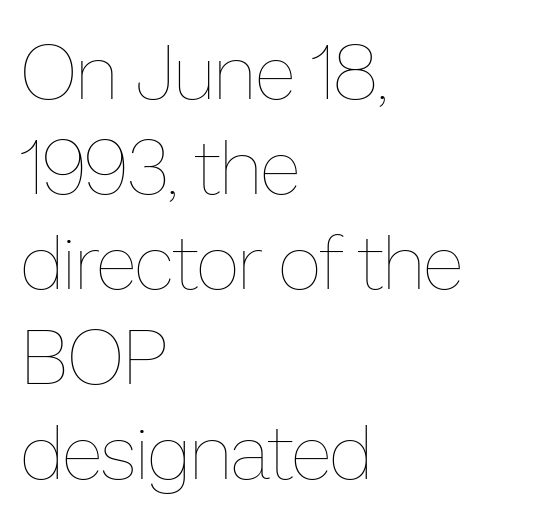
Each word holds together tightly as a unit, with standard inter-letter gaps. The letters stand straight up with perfectly vertical stems. Caption: multi-line text, flush left, ragged right. Nothing heavy about these letters — not bold at all.
